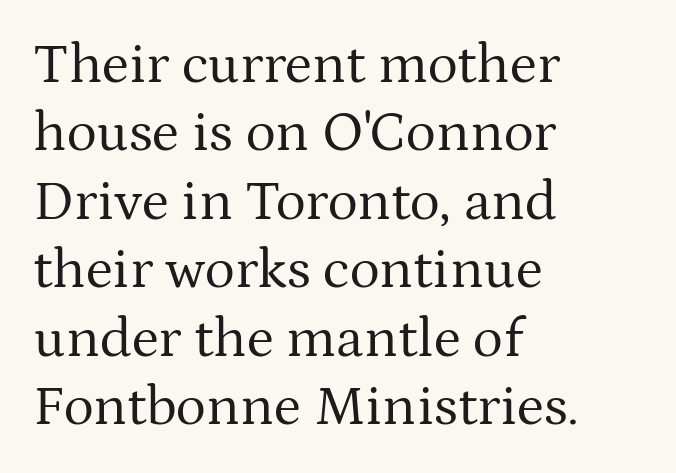
{"serif": "yes", "italic": "no", "bold": "no", "weight": "regular", "width": "normal", "stroke_contrast": "medium", "x_height": "medium", "monospaced": "no", "underline": "no", "align": "left", "line_spacing_ratio": 1.2, "letter_spacing": "normal", "letter_spacing_em": 0.0, "glyph_px": 57}
